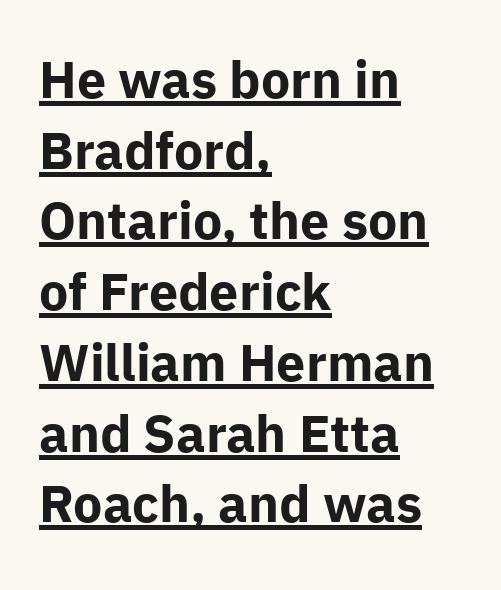
Honestly, the row spacing looks completely unremarkable. This sample uses plain, unmodified letter spacing. Stroke thickness is high; the sample reads as a true bold. Students, observe the line beneath the letters — that is underlining. Is this a fixed-width face? No — the glyphs have proportional, varying widths. Visually the block forms a straight wall on the left and a jagged coastline on the right.
